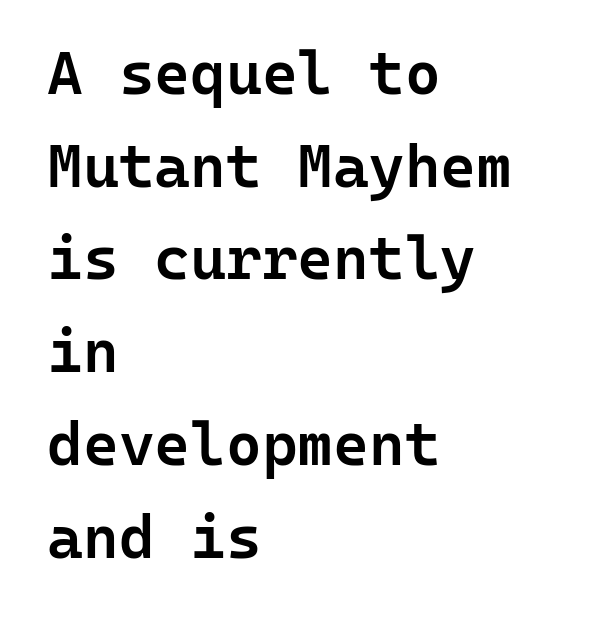
{"serif": "no", "italic": "no", "bold": "semi", "weight": "semibold", "width": "normal", "stroke_contrast": "low", "x_height": "medium", "monospaced": "yes", "underline": "no", "align": "left", "line_spacing": "normal", "line_spacing_ratio": 1.52, "letter_spacing": "normal", "letter_spacing_em": 0.0, "glyph_px": 61}
